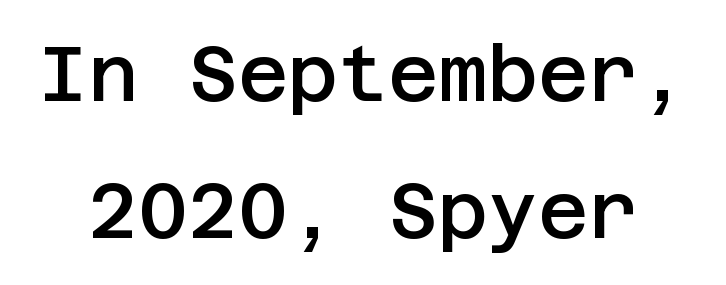
The image shows 77 px semibold sans-serif type, upright; set line spacing 1.78x, normal letter spacing, not underlined; low stroke contrast and a large x-height.
